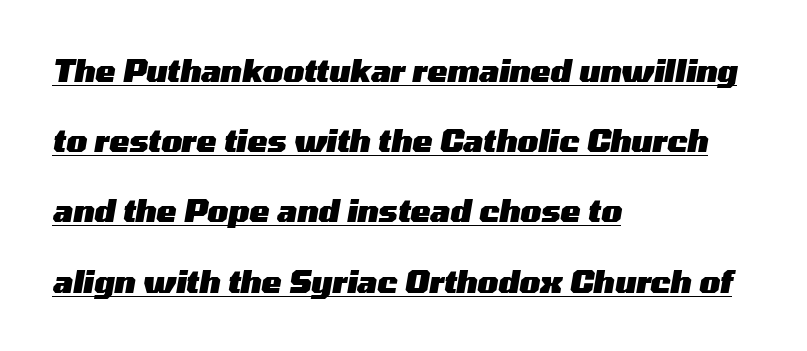
The image shows 30 px heavy, wide type, italic (leaning right); set left-aligned, loose line spacing (2.34x), normal letter spacing, underlined; medium stroke contrast and a medium x-height.
